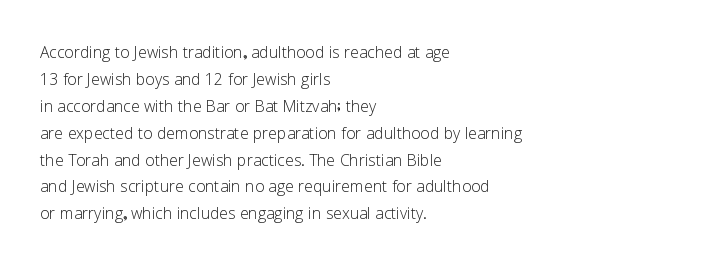
Q: Is the text bold? A: No.
Q: Is the text italic (slanted)? A: No, it is upright.
Q: Is the text underlined? A: No.
Q: How is the paragraph aligned? A: Left-aligned.
Q: Is the spacing between letters normal or unusually wide? A: Normal.
Q: Is the spacing between lines tight, normal or loose? A: Normal.
